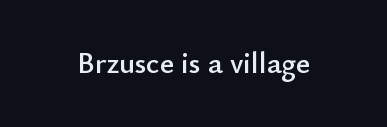
Think of a printed novel: that variable character pitch is what you see here. The letters stand straight up with perfectly vertical stems. The designer went with a sans here, leaving each stem footless. Rule under the text: the space is simply empty. Inter-character spacing is left at the font's built-in metrics.
